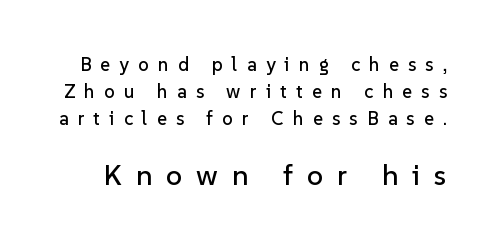
{"serif": "no", "italic": "no", "width": "normal", "stroke_contrast": "low", "x_height": "medium", "monospaced": "no", "underline": "no", "line_spacing": "normal", "line_spacing_ratio": 1.42, "letter_spacing": "wide", "letter_spacing_em": 0.48, "larger_block": "second", "size_ratio": 1.53, "glyph_px": 29}
